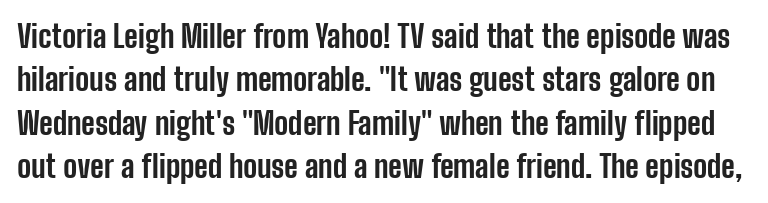
The image shows 31 px bold, condensed sans-serif type, upright; set normal line spacing (1.4x), normal letter spacing, not underlined; low stroke contrast and a medium x-height.
